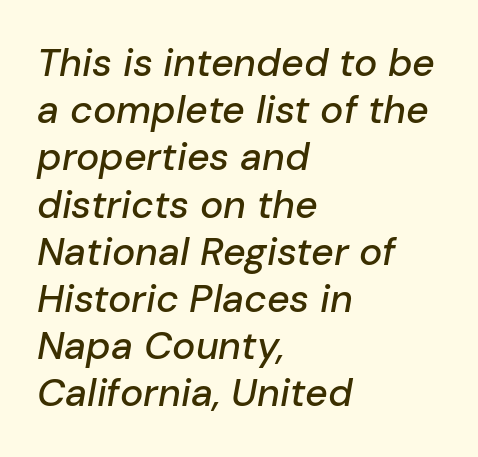
Caption: standard tracking, unaltered. Decoration check: the copy has no underline. Emphasis-style slanted type is in use. These lines are set flush left with a ragged right edge.
